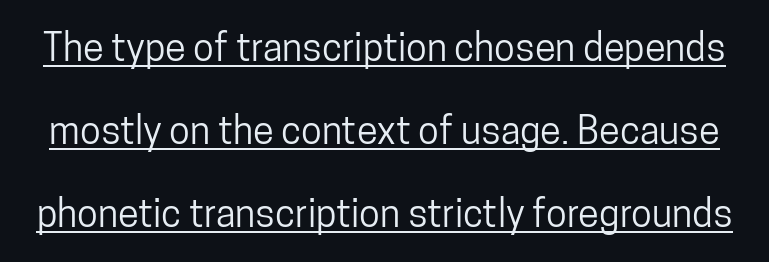
The image shows 38 px condensed sans-serif type, upright; set loose line spacing (2.18x), normal letter spacing, underlined; low stroke contrast and a medium x-height.
